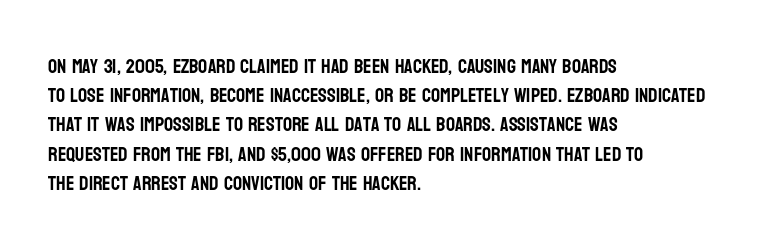
The image shows 20 px text type, upright; set left-aligned, normal line spacing (1.46x), normal letter spacing, not underlined.
